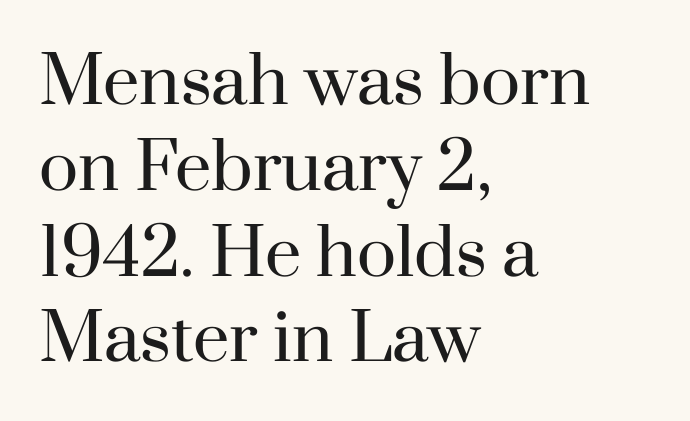
{"serif": "yes", "italic": "no", "bold": "no", "weight": "regular", "width": "normal", "stroke_contrast": "high", "x_height": "small", "monospaced": "no", "underline": "no", "align": "left", "line_spacing": "normal", "line_spacing_ratio": 1.32, "letter_spacing": "normal", "letter_spacing_em": 0.0, "glyph_px": 65}
